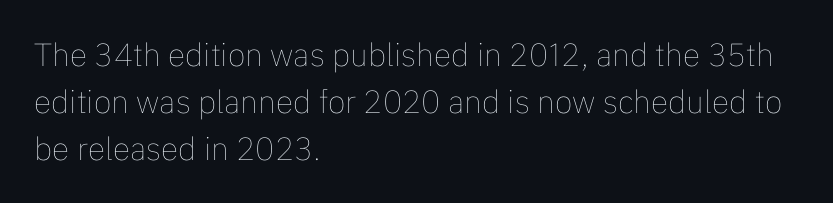
The vertical gap from one line to the next is medium. In CSS terms this would be text-align: left. Default kerning and tracking; the words read as compact shapes. In terms of posture, this sample is upright. Nothing heavy about these letters — not bold at all. The area under the type is left untouched.
